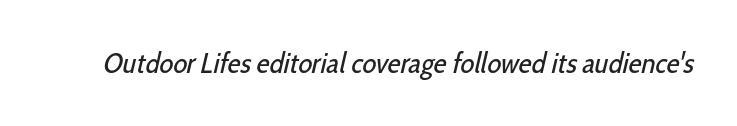
Q: Is the text bold? A: No.
Q: Is the typeface a serif or a sans-serif typeface? A: Sans-serif.
Q: Is the text underlined? A: No.
Q: Is the spacing between letters normal or unusually wide? A: Normal.
Q: Width (condensed, normal, or wide)? A: Condensed.
Q: Stroke contrast? A: Low.
Q: x-height? A: Medium.
Q: Monospaced? A: No.
